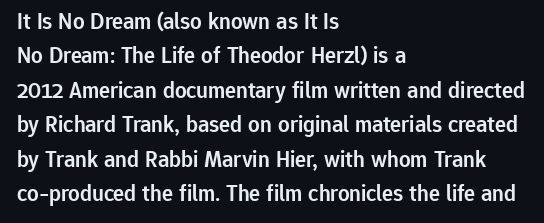
The image shows 23 px text type, upright; set left-aligned, normal line spacing (1.5x), normal letter spacing, not underlined.
